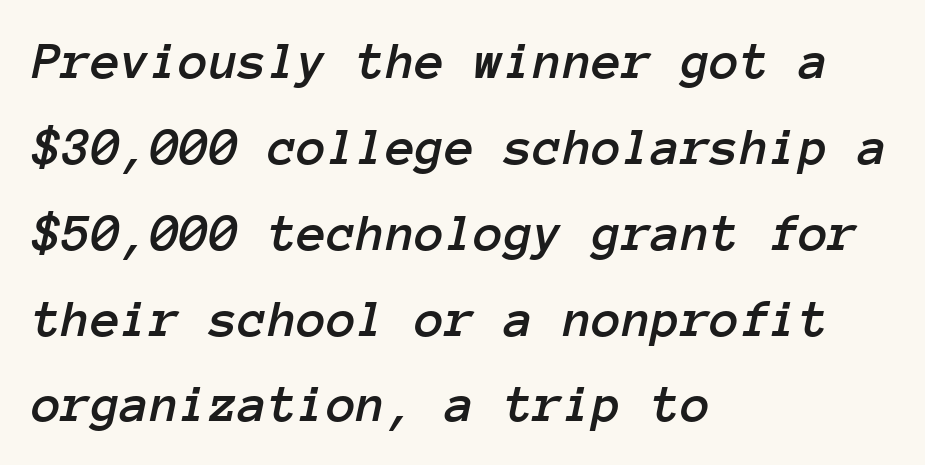
{"italic": "yes", "lean": "right", "slant_degrees": 12, "width": "normal", "stroke_contrast": "low", "x_height": "medium", "monospaced": "yes", "underline": "no", "align": "left", "line_spacing": "normal", "line_spacing_ratio": 1.59, "letter_spacing": "normal", "letter_spacing_em": 0.0, "glyph_px": 54}
